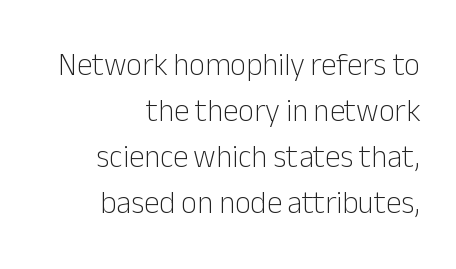
The characters are drawn with everyday or finer stroke widths. Leading matches the norm, producing a regular column. Is there any slant? The stems are plumb. The horizontal fit of the characters is conventional and even. A flush-right, rag-left setting is used for this passage. The designer went with a sans here, leaving each stem footless.
